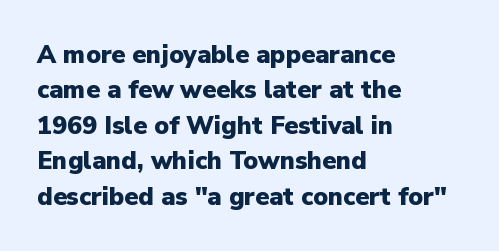
The strokes are fattened all the way to bold. Does the copy run flush right? No — it runs flush left. The face used here is rendered with its standard letterfit. Does the leading feel generous? No, just average. The typography opts for an upright posture over an oblique one.
